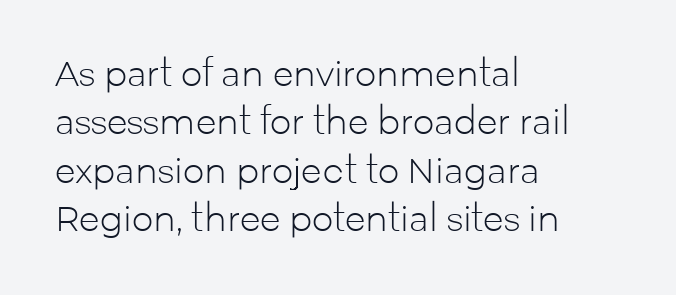
The letters advance in unequal steps, a hallmark of proportional type. Nope, no serifs anywhere on these letters. The letters sit at their default tracking, neither squeezed nor spread. Visually the block forms a straight wall on the left and a jagged coastline on the right. No italicization has been applied; the sample stays upright.
